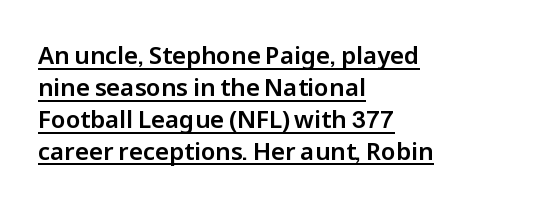
Q: Is the text italic (slanted)? A: No, it is upright.
Q: Is the text underlined? A: Yes.
Q: How is the paragraph aligned? A: Left-aligned.
Q: Is the spacing between letters normal or unusually wide? A: Normal.
Q: Is the spacing between lines tight, normal or loose? A: Normal.
